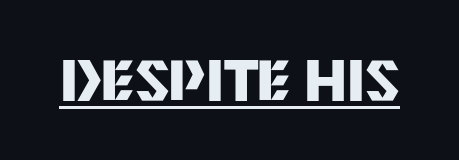
Q: Is the text bold? A: Yes.
Q: Is the text italic (slanted)? A: No, it is upright.
Q: Is the typeface a serif or a sans-serif typeface? A: Sans-serif.
Q: Is the text underlined? A: Yes.
Q: Is the spacing between letters normal or unusually wide? A: Normal.
Q: Width (condensed, normal, or wide)? A: Normal.
Q: Stroke contrast? A: Medium.
Q: x-height? A: Large.
Q: Monospaced? A: No.
